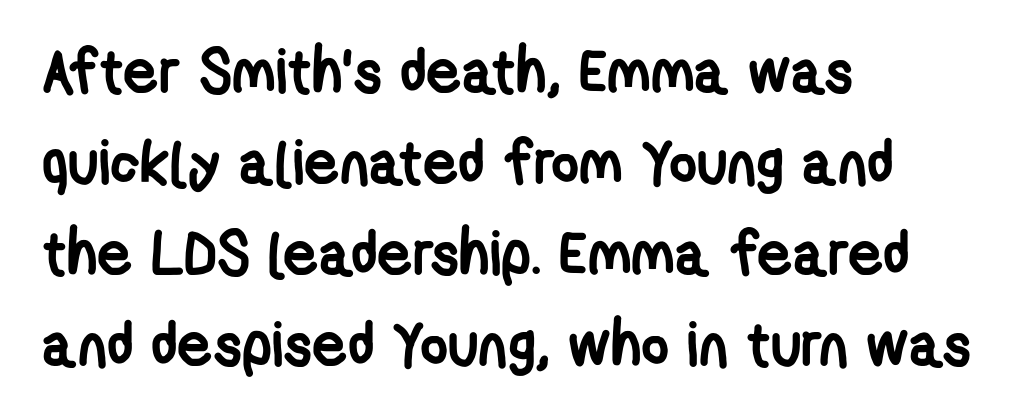
The string is rendered with underlining switched off. These lines are composed in type without serifs. Strong, thick strokes mark this as bold type. Typeset ragged right — the left edge is the straight one.
